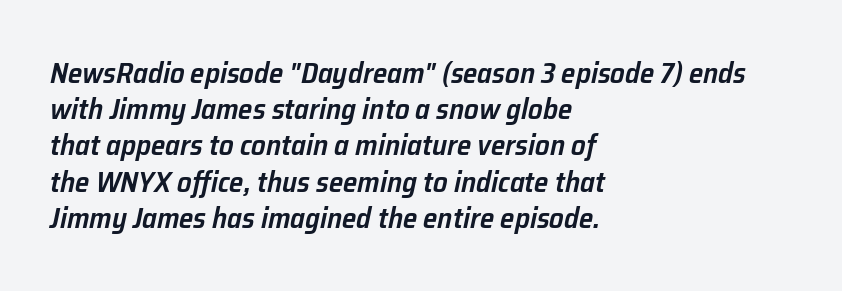
Style check: oblique. How heavy is the stroke? Medium-heavy — a semibold, shy of bold. If you drew a ruler down the left edge, every line would touch it. Here the glyphs are tracked normally, forming tight word shapes.
